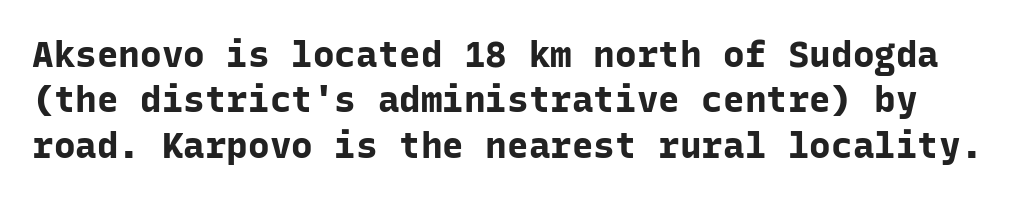
Q: Is the text bold? A: Yes.
Q: Is the text italic (slanted)? A: No, it is upright.
Q: Is the typeface a serif or a sans-serif typeface? A: Sans-serif.
Q: Is the text underlined? A: No.
Q: Is the spacing between letters normal or unusually wide? A: Normal.
Q: Is the spacing between lines tight, normal or loose? A: Normal.
Q: Width (condensed, normal, or wide)? A: Normal.
Q: Stroke contrast? A: Low.
Q: x-height? A: Medium.
Q: Monospaced? A: Yes.
